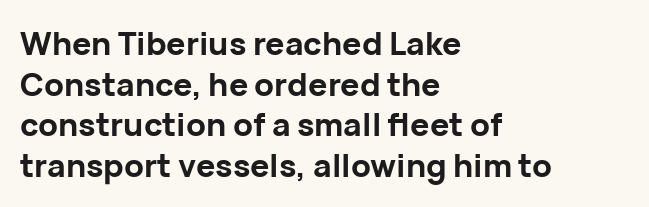
{"serif": "no", "italic": "no", "bold": "yes", "weight": "bold", "width": "normal", "stroke_contrast": "low", "x_height": "medium", "monospaced": "no", "underline": "no", "align": "left", "line_spacing": "normal", "line_spacing_ratio": 1.27, "letter_spacing": "normal", "letter_spacing_em": 0.0, "glyph_px": 32}
